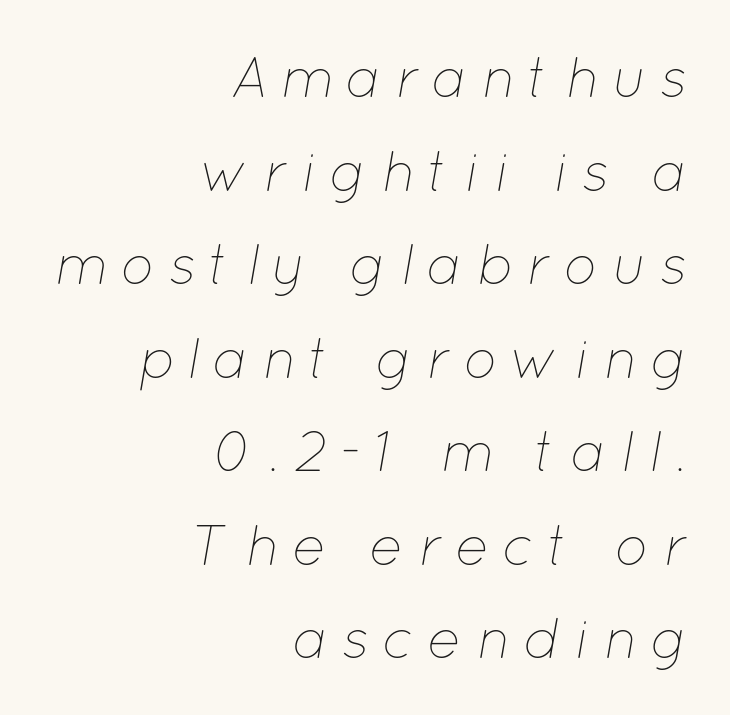
{"italic": "yes", "lean": "right", "slant_degrees": 12, "bold": "no", "weight": "thin", "width": "normal", "stroke_contrast": "low", "x_height": "medium", "monospaced": "no", "underline": "no", "align": "right", "line_spacing": "normal", "line_spacing_ratio": 1.67, "letter_spacing": "wide", "letter_spacing_em": 0.24, "glyph_px": 56}
